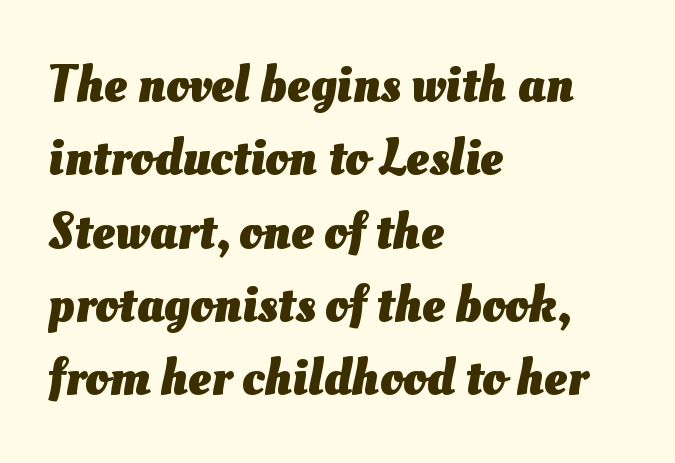
Q: Is the text bold? A: Yes.
Q: Is the text underlined? A: No.
Q: How is the paragraph aligned? A: Left-aligned.
Q: Is the spacing between letters normal or unusually wide? A: Normal.
Q: Is the spacing between lines tight, normal or loose? A: Normal.
Q: Width (condensed, normal, or wide)? A: Normal.
Q: Stroke contrast? A: Medium.
Q: x-height? A: Small.
Q: Monospaced? A: No.
